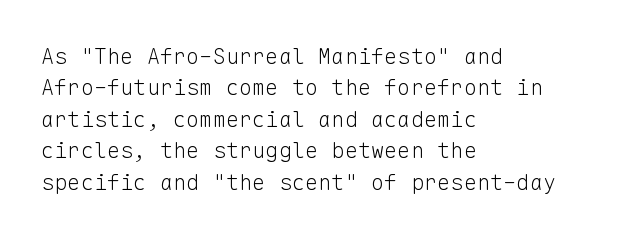
The line-height multiplier appears to be the usual default. The ragged edge is on the right, which tells us the setting is flush left. A typesetter would mark this as roman, not italic. This sample uses plain, unmodified letter spacing. No letter is thick-stroked: the sample isn't bold.
